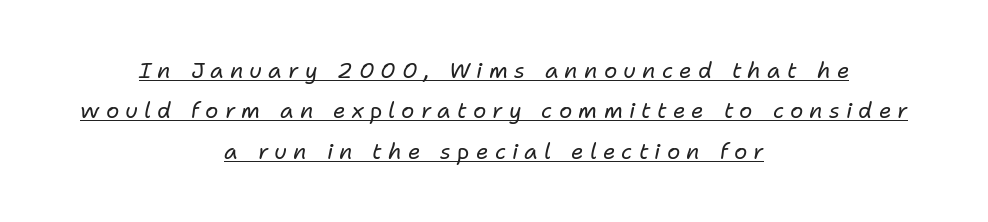
The image shows 22 px text type, italic (leaning right); set centered, line spacing 1.84x, unusually wide letter spacing (+0.28 em), underlined.
